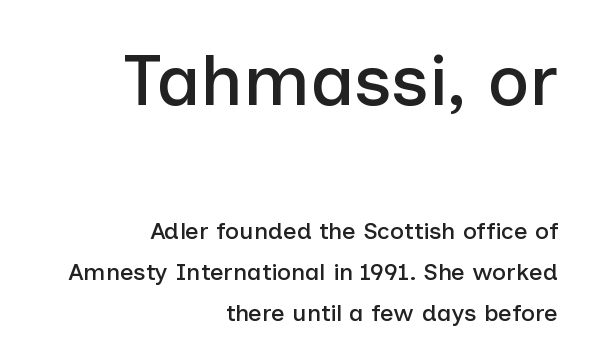
Q: Is the text italic (slanted)? A: No, it is upright.
Q: Is the typeface a serif or a sans-serif typeface? A: Sans-serif.
Q: Is the text underlined? A: No.
Q: How is the paragraph aligned? A: Right-aligned.
Q: Is the spacing between letters normal or unusually wide? A: Normal.
Q: Is the spacing between lines tight, normal or loose? A: Normal.
Q: Which block of text is set in a larger size, the first (top) or the second (bottom)? A: The first (top) one.
Q: Width (condensed, normal, or wide)? A: Normal.
Q: Stroke contrast? A: Low.
Q: x-height? A: Medium.
Q: Monospaced? A: No.
